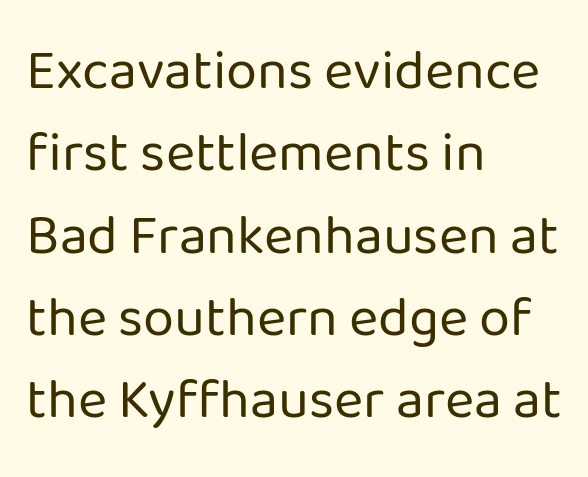
The image shows 56 px regular-weight sans-serif type, upright; set left-aligned, normal line spacing (1.47x), normal letter spacing, not underlined; low stroke contrast and a medium x-height.
